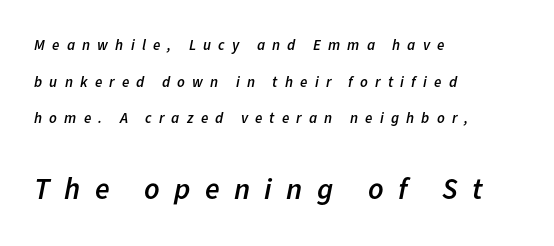
{"italic": "yes", "lean": "right", "slant_degrees": 11, "bold": "semi", "weight": "semibold", "width": "normal", "stroke_contrast": "low", "x_height": "medium", "monospaced": "no", "underline": "no", "align": "left", "line_spacing": "loose", "line_spacing_ratio": 2.45, "letter_spacing": "wide", "letter_spacing_em": 0.48, "larger_block": "second", "size_ratio": 2.0, "glyph_px": 30}
